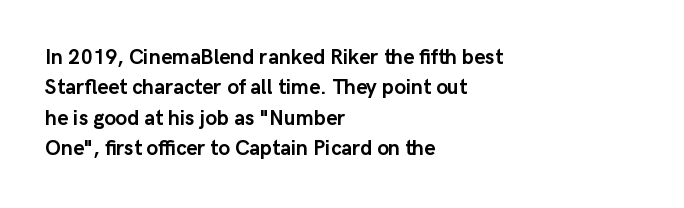
Q: Is the text bold? A: Yes.
Q: Is the text italic (slanted)? A: No, it is upright.
Q: Is the text underlined? A: No.
Q: How is the paragraph aligned? A: Left-aligned.
Q: Is the spacing between letters normal or unusually wide? A: Normal.
Q: Is the spacing between lines tight, normal or loose? A: Normal.
